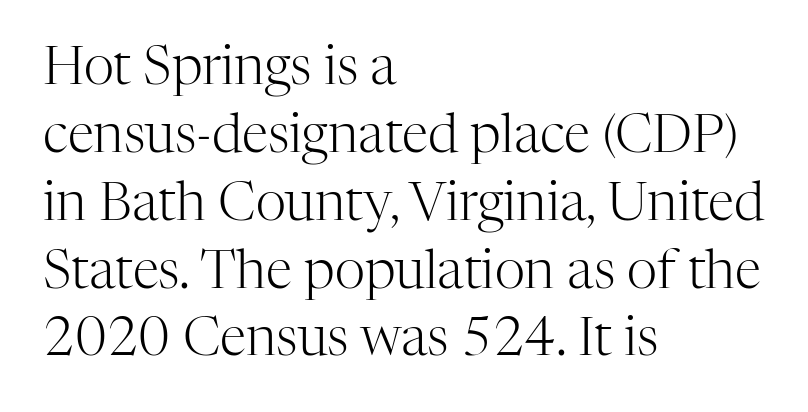
The image shows 53 px light serif type, upright; set left-aligned, normal line spacing (1.28x), normal letter spacing, not underlined; high stroke contrast and a medium x-height.
